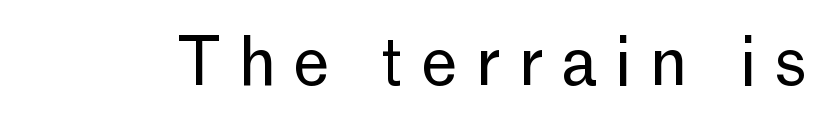
Observe the absence of serifs on each vertical stroke in this sample. Is the letter spacing exaggerated? Yes — the characters are pushed far apart. If you drew a line through each stem, it would be perfectly vertical. Here the designer chose a conventional face with non-uniform glyph widths.
